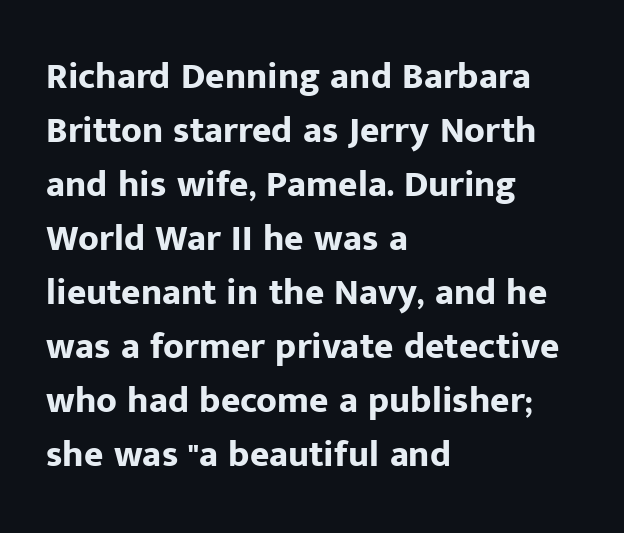
Q: Is the text bold? A: Yes.
Q: Is the text italic (slanted)? A: No, it is upright.
Q: Is the typeface a serif or a sans-serif typeface? A: Sans-serif.
Q: Is the text underlined? A: No.
Q: How is the paragraph aligned? A: Left-aligned.
Q: Is the spacing between letters normal or unusually wide? A: Normal.
Q: Is the spacing between lines tight, normal or loose? A: Normal.
Q: Width (condensed, normal, or wide)? A: Normal.
Q: Stroke contrast? A: Low.
Q: x-height? A: Medium.
Q: Monospaced? A: No.
